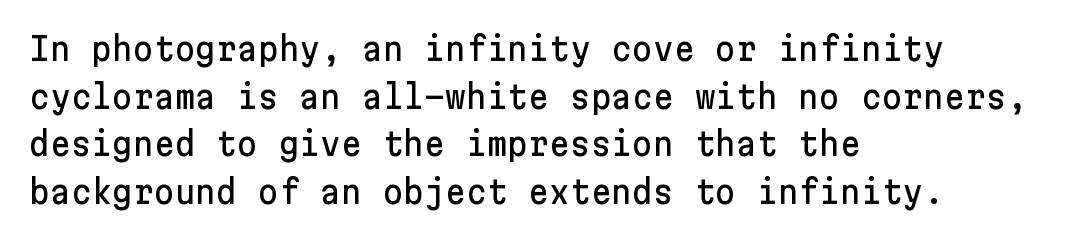
Q: Is the text italic (slanted)? A: No, it is upright.
Q: Is the typeface a serif or a sans-serif typeface? A: Sans-serif.
Q: Is the text underlined? A: No.
Q: How is the paragraph aligned? A: Left-aligned.
Q: Is the spacing between letters normal or unusually wide? A: Normal.
Q: Is the spacing between lines tight, normal or loose? A: Normal.
Q: Width (condensed, normal, or wide)? A: Normal.
Q: Stroke contrast? A: Low.
Q: x-height? A: Medium.
